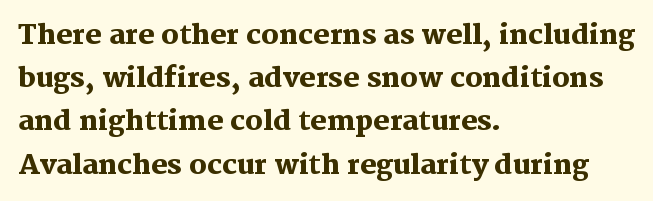
{"italic": "no", "bold": "yes", "underline": "no", "align": "left", "line_spacing": "normal", "line_spacing_ratio": 1.6, "letter_spacing": "normal", "letter_spacing_em": 0.0, "glyph_px": 27}
